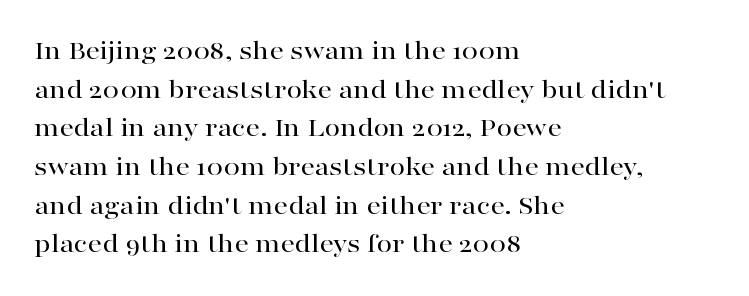
The glyphs are unaccompanied by any horizontal stroke below them. Do the characters align in a grid? No, the font is proportional. Serif or sans? Serif — the stroke terminals have little feet. Ascenders rise straight up at ninety degrees.
